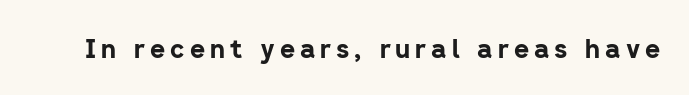
Heavy, bold letterforms. Tall strokes in this sample are plumb rather than angled. The strip under each line holds only bare page.
